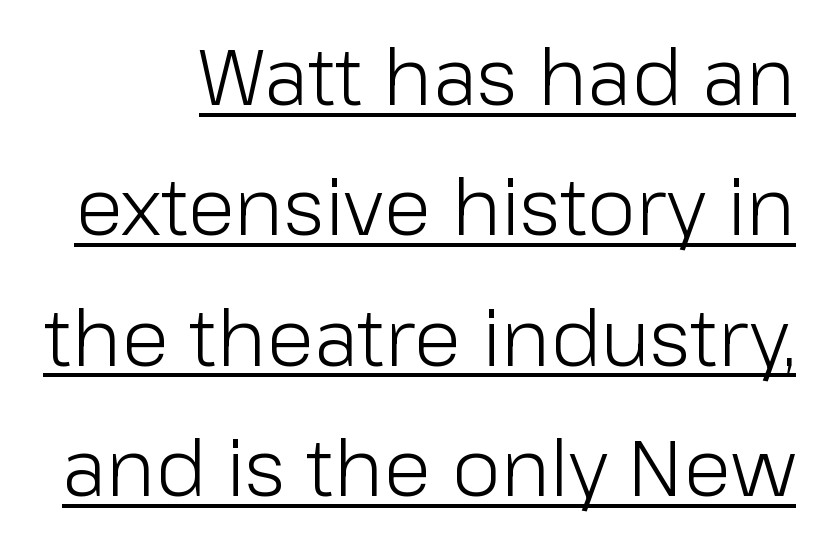
A sans-serif font was chosen for this passage. Standard letterfit; no display-style spreading of the glyphs. The type sits square on the baseline with zero lean. The vertical gap from one line to the next is medium. The letters advance in unequal steps, a hallmark of proportional type. Looks like someone drew a line under every word here.
